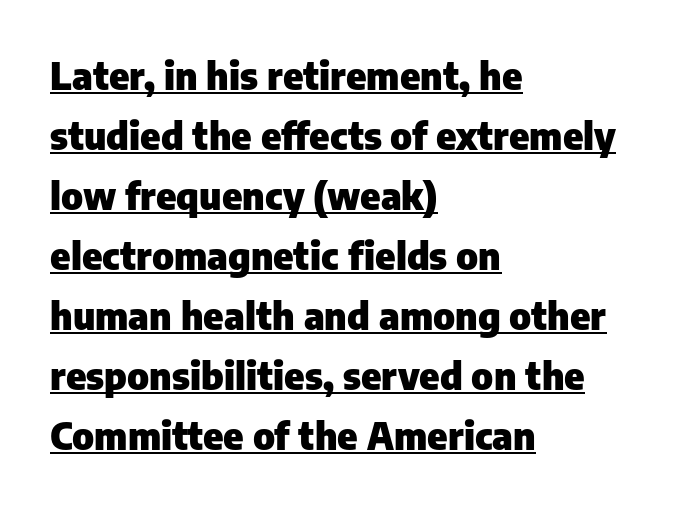
Q: Is the text bold? A: Yes.
Q: Is the text italic (slanted)? A: No, it is upright.
Q: Is the typeface a serif or a sans-serif typeface? A: Sans-serif.
Q: Is the text underlined? A: Yes.
Q: How is the paragraph aligned? A: Left-aligned.
Q: Is the spacing between letters normal or unusually wide? A: Normal.
Q: Is the spacing between lines tight, normal or loose? A: Normal.
Q: Width (condensed, normal, or wide)? A: Normal.
Q: Stroke contrast? A: Low.
Q: x-height? A: Medium.
Q: Monospaced? A: No.
